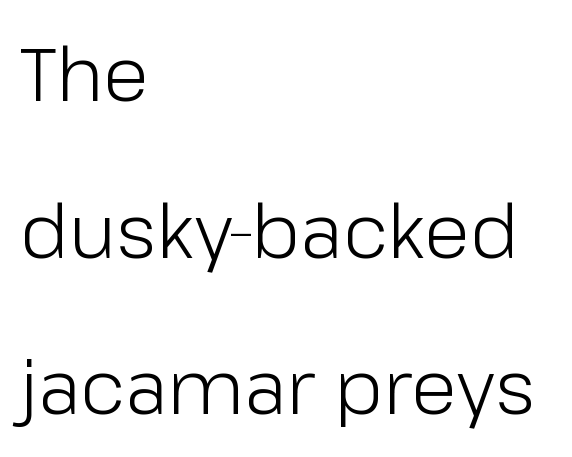
{"serif": "no", "italic": "no", "bold": "no", "weight": "light", "width": "normal", "stroke_contrast": "low", "x_height": "medium", "monospaced": "no", "underline": "no", "align": "left", "line_spacing": "loose", "line_spacing_ratio": 2.09, "letter_spacing": "normal", "letter_spacing_em": 0.0, "glyph_px": 75}
